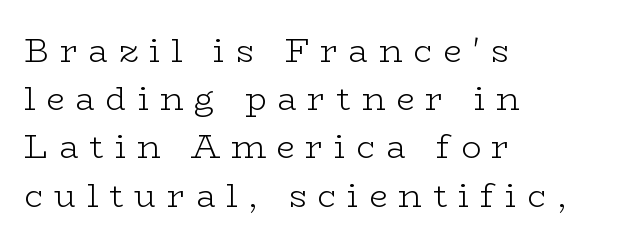
{"serif": "yes", "italic": "no", "bold": "no", "weight": "light", "width": "wide", "stroke_contrast": "low", "x_height": "medium", "monospaced": "no", "underline": "no", "align": "left", "line_spacing": "normal", "line_spacing_ratio": 1.46, "letter_spacing": "wide", "letter_spacing_em": 0.33, "glyph_px": 33}
